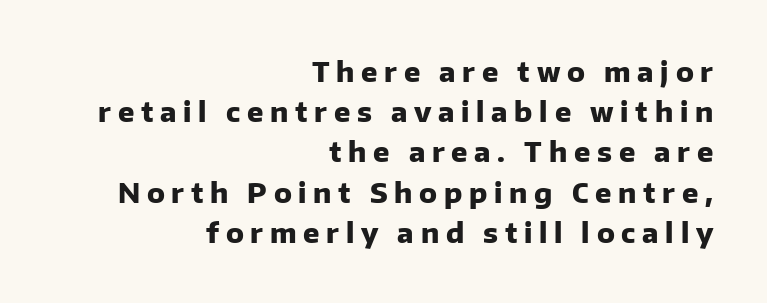
The image shows 27 px bold type, upright; set right-aligned, normal line spacing (1.49x), unusually wide letter spacing (+0.25 em), not underlined.
